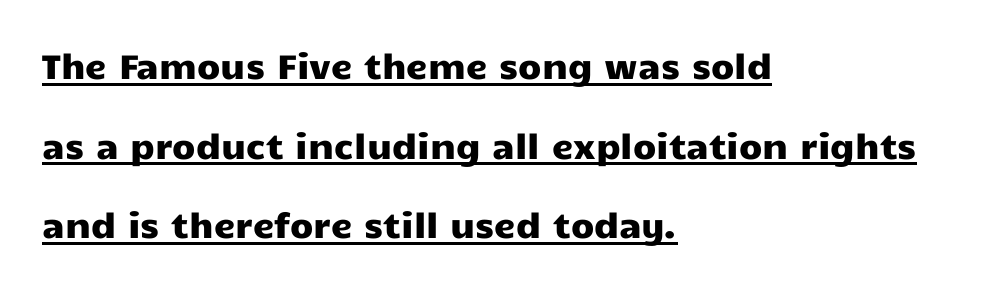
Q: Is the text italic (slanted)? A: No, it is upright.
Q: Is the typeface a serif or a sans-serif typeface? A: Sans-serif.
Q: Is the text underlined? A: Yes.
Q: How is the paragraph aligned? A: Left-aligned.
Q: Is the spacing between letters normal or unusually wide? A: Normal.
Q: Is the spacing between lines tight, normal or loose? A: Loose.
Q: Width (condensed, normal, or wide)? A: Wide.
Q: Stroke contrast? A: Low.
Q: x-height? A: Medium.
Q: Monospaced? A: No.
